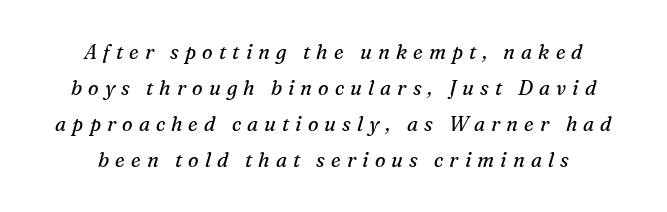
In terms of posture, this sample is oblique. Descenders are the only things crossing below the line. Weight class: somewhere from thin through regular. Inter-character spacing is expanded well beyond the font's built-in metrics.
